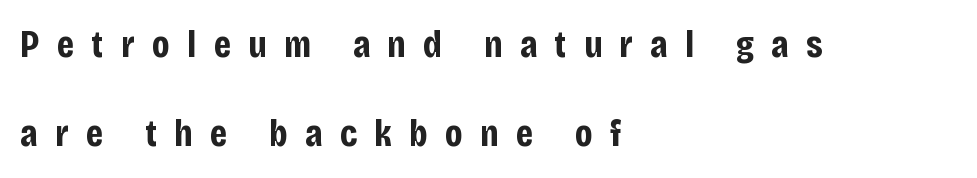
{"serif": "no", "italic": "no", "bold": "yes", "weight": "bold", "width": "condensed", "stroke_contrast": "low", "x_height": "large", "monospaced": "no", "underline": "no", "align": "left", "line_spacing": "loose", "line_spacing_ratio": 2.29, "letter_spacing": "wide", "letter_spacing_em": 0.44, "glyph_px": 39}
